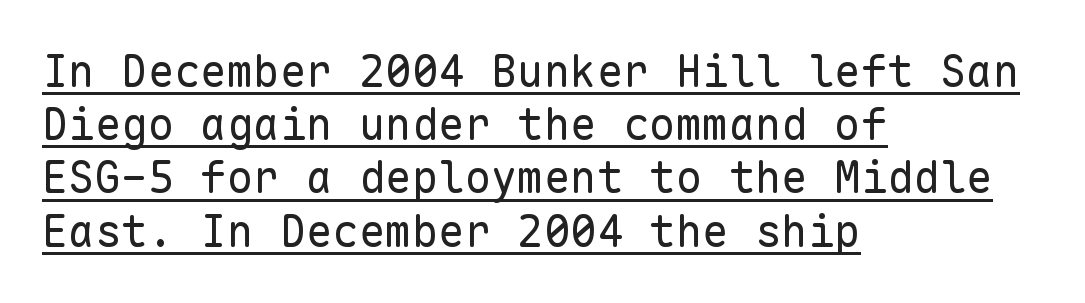
{"serif": "no", "italic": "no", "bold": "no", "weight": "regular", "width": "normal", "stroke_contrast": "low", "x_height": "medium", "monospaced": "yes", "underline": "yes", "align": "left", "line_spacing_ratio": 1.21, "letter_spacing": "normal", "letter_spacing_em": 0.0, "glyph_px": 44}
